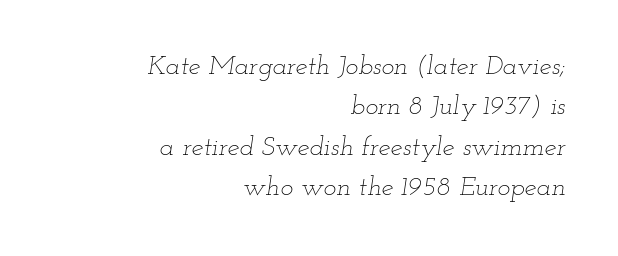
The image shows 27 px text type, italic (leaning right); set right-aligned, normal line spacing (1.5x), normal letter spacing, not underlined.
